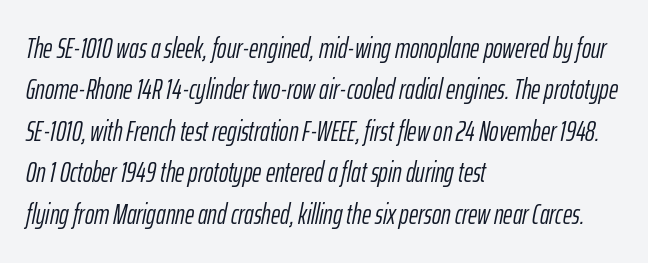
A student would call this left alignment; a typographer would say flush left, rag right. Successive baselines arrive at the customary interval. The lettering tilts uniformly, giving the passage an italic look. The type is set solid horizontally, with unmodified tracking. The specimen omits any rule beneath the text block's lines.
